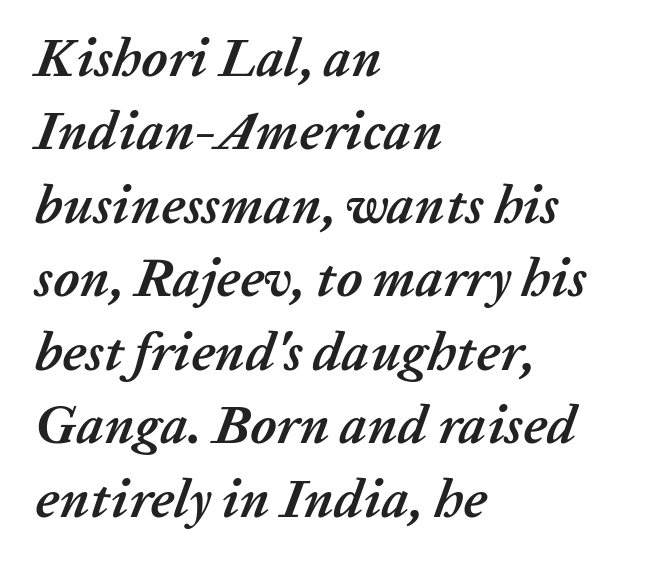
Q: Is the text bold? A: Yes.
Q: Is the text italic (slanted)? A: Yes, it leans right by about 20 degrees.
Q: Is the text underlined? A: No.
Q: How is the paragraph aligned? A: Left-aligned.
Q: Is the spacing between letters normal or unusually wide? A: Normal.
Q: Is the spacing between lines tight, normal or loose? A: Normal.
Q: Width (condensed, normal, or wide)? A: Normal.
Q: Stroke contrast? A: Low.
Q: x-height? A: Medium.
Q: Monospaced? A: No.
